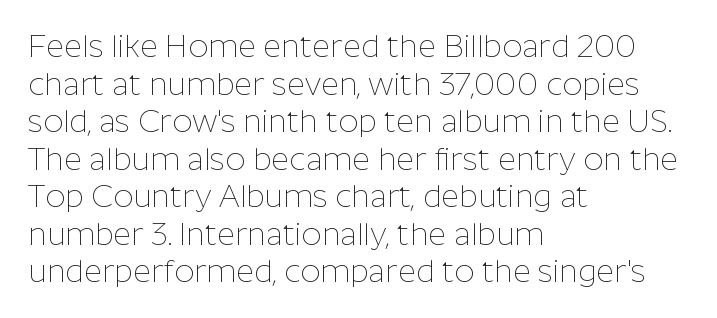
The image shows 31 px thin sans-serif type, upright; set left-aligned, line spacing 1.21x, normal letter spacing, not underlined; low stroke contrast and a medium x-height.
